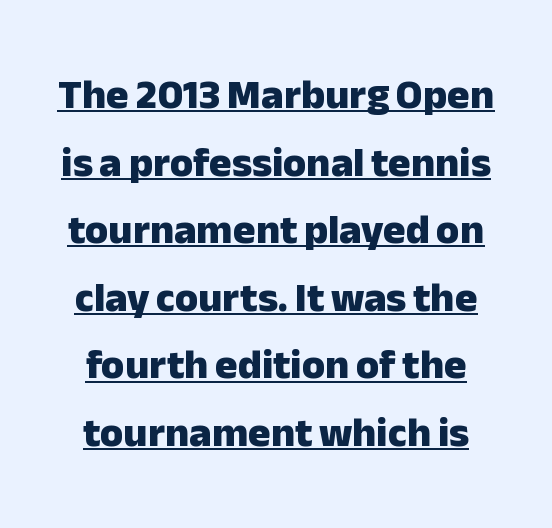
Notice how descenders clear the ascenders below comfortably — that's standard leading. Students, this is bold: see how much ink each stroke carries. Here the designer chose a conventional face with non-uniform glyph widths. A roman cut, with each character standing at attention. Glyph-to-glyph distance matches everyday printed text.
